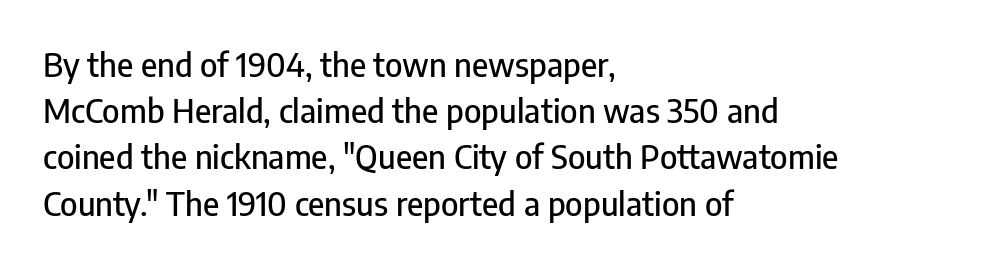
The rows are spaced the way most documents space them. Ascenders rise straight up at ninety degrees. This sample has the flowing, uneven cadence of proportional lettering. In terms of letterspacing, this is plain default setting. The passage is arranged the way most books set body copy — flush left. Look at the bottom of the vertical strokes: they stop flat, with no serifs.
